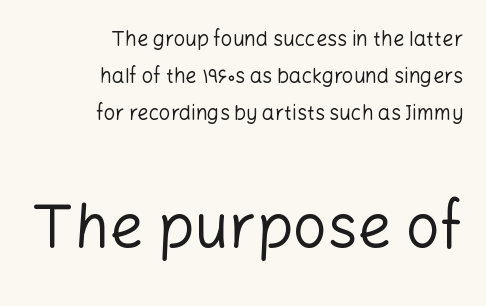
Q: Is the text bold? A: No.
Q: Is the text italic (slanted)? A: No, it is upright.
Q: Is the typeface a serif or a sans-serif typeface? A: Sans-serif.
Q: Is the text underlined? A: No.
Q: How is the paragraph aligned? A: Right-aligned.
Q: Is the spacing between letters normal or unusually wide? A: Normal.
Q: Which block of text is set in a larger size, the first (top) or the second (bottom)? A: The second (bottom) one.
Q: Width (condensed, normal, or wide)? A: Normal.
Q: Stroke contrast? A: Low.
Q: x-height? A: Medium.
Q: Monospaced? A: No.
